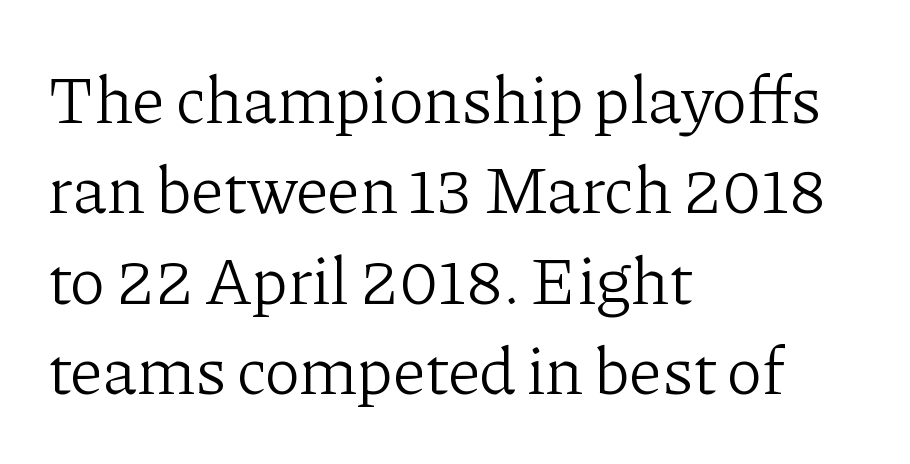
{"serif": "yes", "italic": "no", "bold": "no", "weight": "light", "width": "normal", "stroke_contrast": "low", "x_height": "medium", "monospaced": "no", "underline": "no", "align": "left", "line_spacing": "normal", "line_spacing_ratio": 1.35, "letter_spacing": "normal", "letter_spacing_em": 0.0, "glyph_px": 67}
